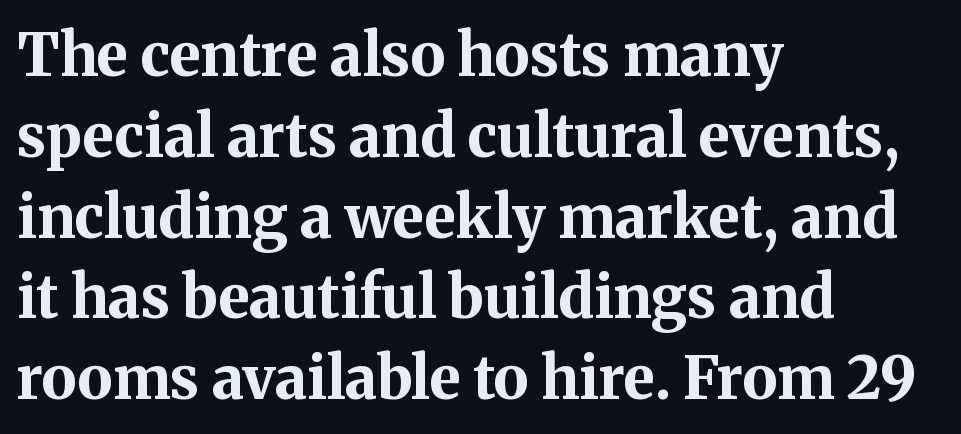
Glyph-to-glyph distance matches everyday printed text. Leading matches the norm, producing a regular column. Quick note: not italic, upright. The letters carry serifs — small finishing strokes at the ends of their stems.
